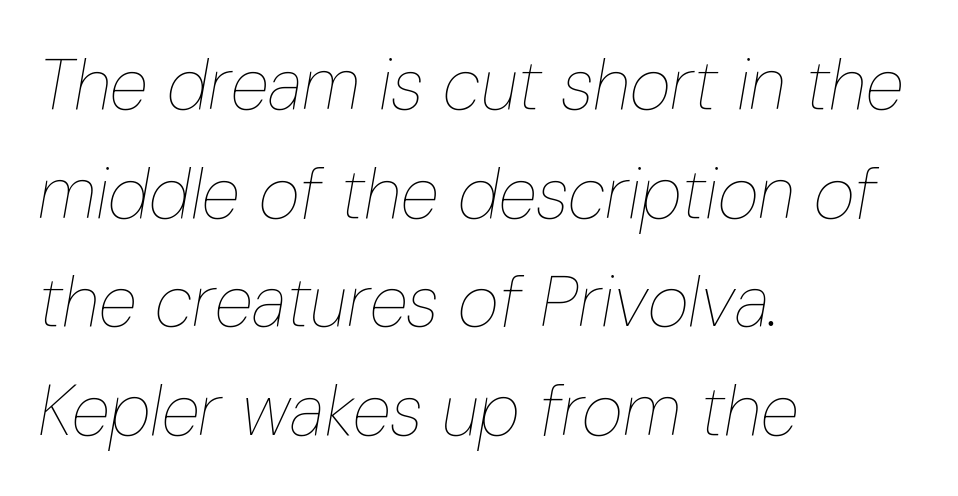
In CSS terms this would be text-align: left. Each letter keeps its own natural width here, so spacing adapts to shape. Line spacing here is normal. Bold? No — there's no thickening of the strokes. Decoration check: the copy has no underline.
